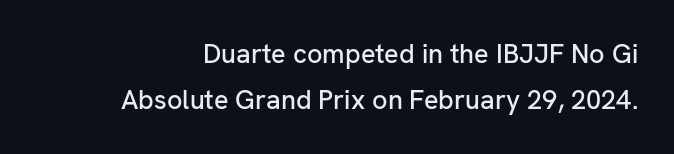
The image shows 27 px text type, upright; set normal line spacing (1.7x), normal letter spacing, not underlined.
